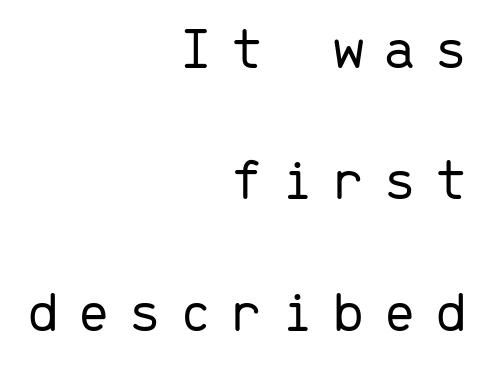
How would I describe the line gaps? Wide and relaxed. Ordinary non-slanted type is in use. A student would call this right alignment; a typographer would say flush right, rag left. The passage shown is not bold in any degree. This sample has the even, mechanical cadence of fixed-width lettering.
